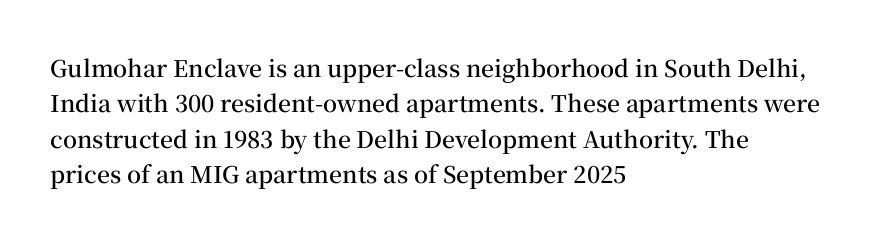
{"italic": "no", "bold": "semi", "underline": "no", "align": "left", "line_spacing": "normal", "line_spacing_ratio": 1.54, "letter_spacing": "normal", "letter_spacing_em": 0.0, "glyph_px": 23}
